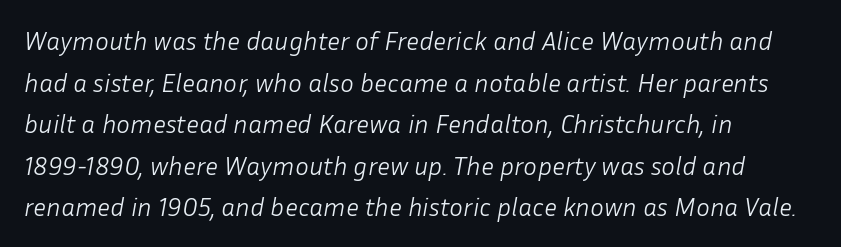
The image shows 26 px text type, italic (leaning right); set left-aligned, normal line spacing (1.6x), normal letter spacing, not underlined.
